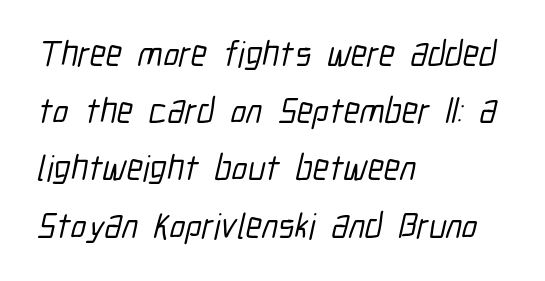
Q: Is the typeface a serif or a sans-serif typeface? A: Sans-serif.
Q: Is the text underlined? A: No.
Q: How is the paragraph aligned? A: Left-aligned.
Q: Is the spacing between letters normal or unusually wide? A: Normal.
Q: Is the spacing between lines tight, normal or loose? A: Normal.
Q: Width (condensed, normal, or wide)? A: Condensed.
Q: Stroke contrast? A: Low.
Q: x-height? A: Medium.
Q: Monospaced? A: No.
